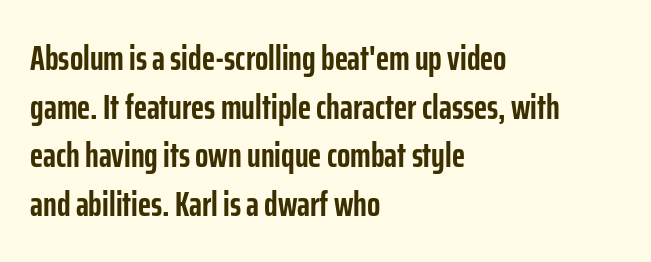
{"serif": "no", "italic": "no", "bold": "yes", "weight": "semibold", "width": "condensed", "stroke_contrast": "low", "x_height": "medium", "monospaced": "no", "underline": "no", "align": "left", "line_spacing": "normal", "line_spacing_ratio": 1.39, "letter_spacing": "normal", "letter_spacing_em": 0.0, "glyph_px": 35}
